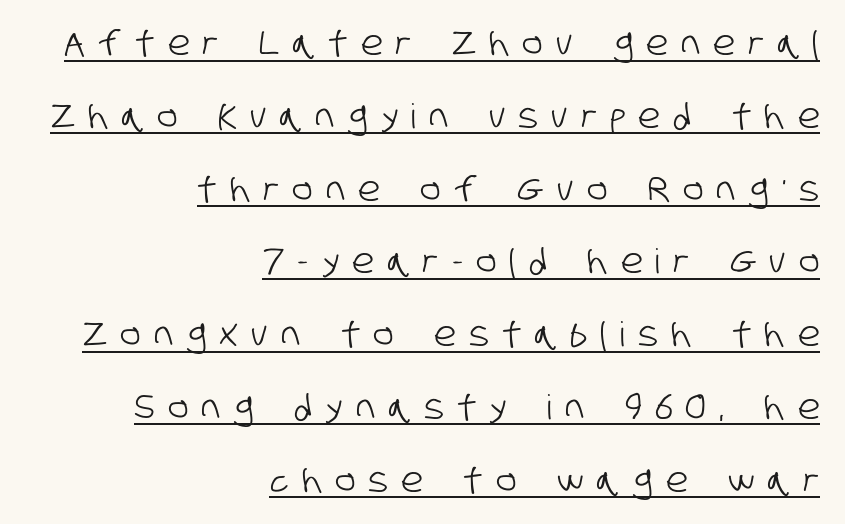
The image shows 34 px condensed sans-serif type; set right-aligned, loose line spacing (2.14x), unusually wide letter spacing (+0.39 em), underlined; low stroke contrast and a large x-height.
